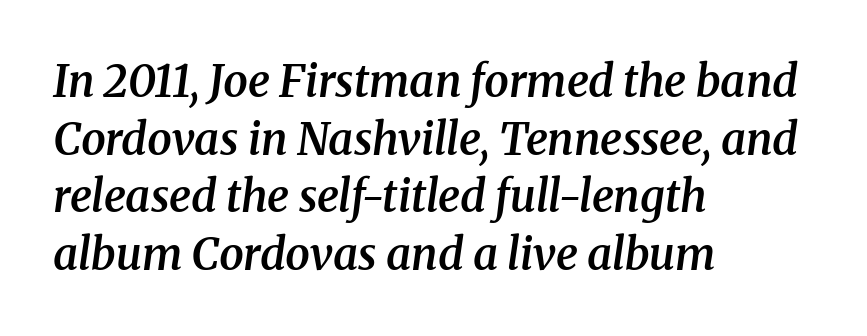
{"serif": "yes", "italic": "yes", "lean": "right", "slant_degrees": 8, "bold": "semi", "weight": "semibold", "width": "normal", "stroke_contrast": "medium", "x_height": "medium", "monospaced": "no", "underline": "no", "align": "left", "line_spacing": "normal", "line_spacing_ratio": 1.31, "letter_spacing": "normal", "letter_spacing_em": 0.0, "glyph_px": 44}
